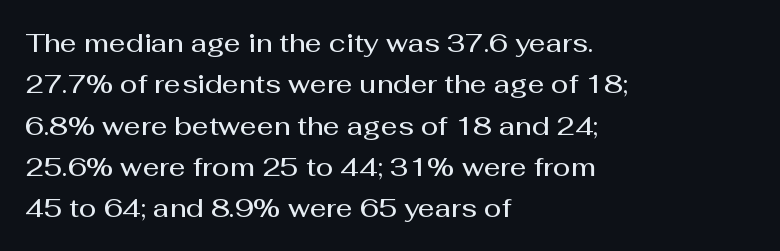
The image shows 26 px text type, upright; set left-aligned, normal line spacing (1.59x), normal letter spacing, not underlined.
